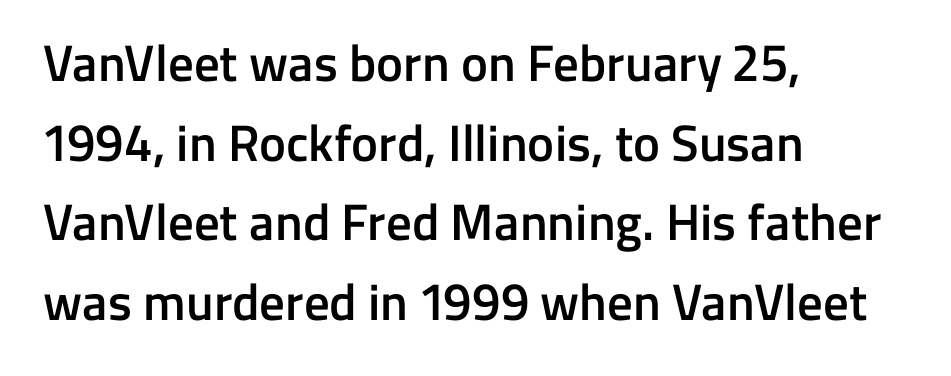
Q: Is the text bold? A: Semi-bold.
Q: Is the text italic (slanted)? A: No, it is upright.
Q: Is the typeface a serif or a sans-serif typeface? A: Sans-serif.
Q: Is the text underlined? A: No.
Q: How is the paragraph aligned? A: Left-aligned.
Q: Is the spacing between letters normal or unusually wide? A: Normal.
Q: Is the spacing between lines tight, normal or loose? A: Normal.
Q: Width (condensed, normal, or wide)? A: Normal.
Q: Stroke contrast? A: Low.
Q: x-height? A: Medium.
Q: Monospaced? A: No.
